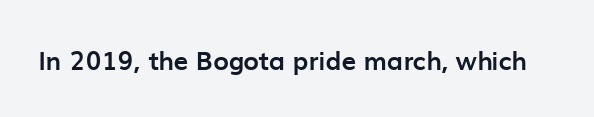
Q: Is the text bold? A: Yes.
Q: Is the text italic (slanted)? A: No, it is upright.
Q: Is the text underlined? A: No.
Q: Is the spacing between letters normal or unusually wide? A: Normal.
